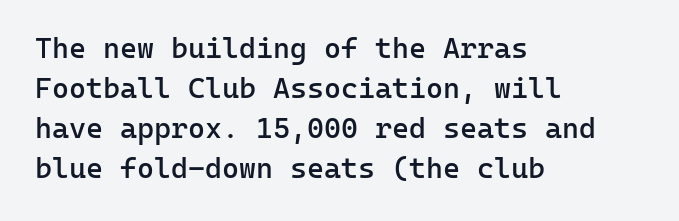
The image shows 29 px semibold sans-serif type, upright, monospaced; set left-aligned, normal line spacing (1.38x), normal letter spacing, not underlined; low stroke contrast and a medium x-height.
